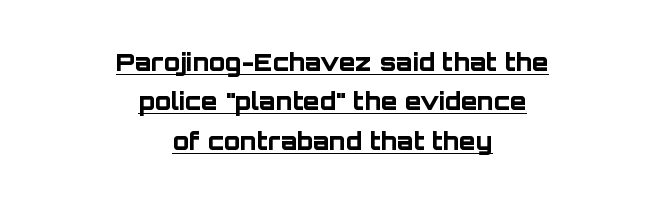
Nothing unusual about the tracking: characters are spaced as the font intends. The specimen includes a rule beneath the text block's lines. The lines sit at an ordinary, default distance from one another. Its strokes are broad and dark, the hallmark of bold type.
